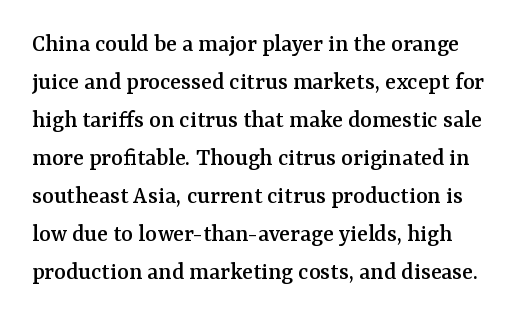
A typesetter would call this leading conventional body-copy spacing. This sample uses plain, unmodified letter spacing. Rule under the text: the space is simply empty. It's the straight-up-and-down kind of type.
